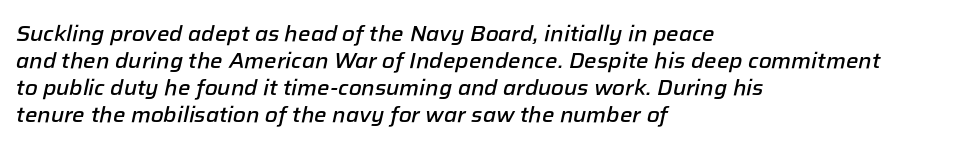
There's an unmistakable incline to the writing here. Quick note: underline off. This sample is left-justified, so line endings fall wherever the words run out. Students, note that the glyphs here touch the page at normal intervals. Weight check: semibold — heavier than regular, not quite bold.
